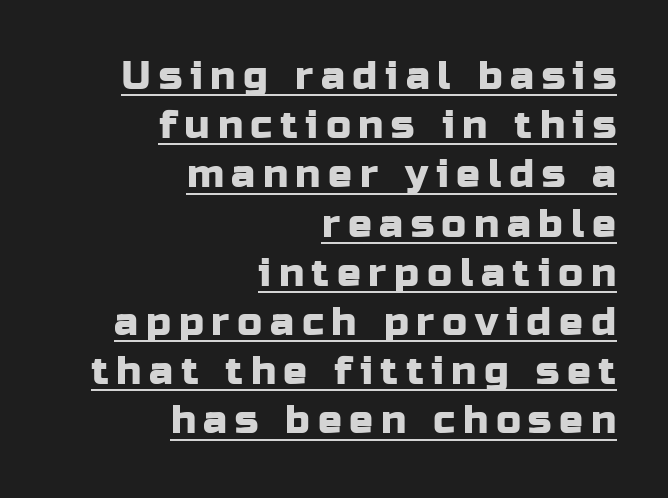
Examine the stroke ends and you'll find no serifs. Short and long lines alike share a common ending point at right. Ascenders rise straight up at ninety degrees. Varying glyph widths throughout — classic text-font behaviour. The rendered words wear a rule along their underside.
